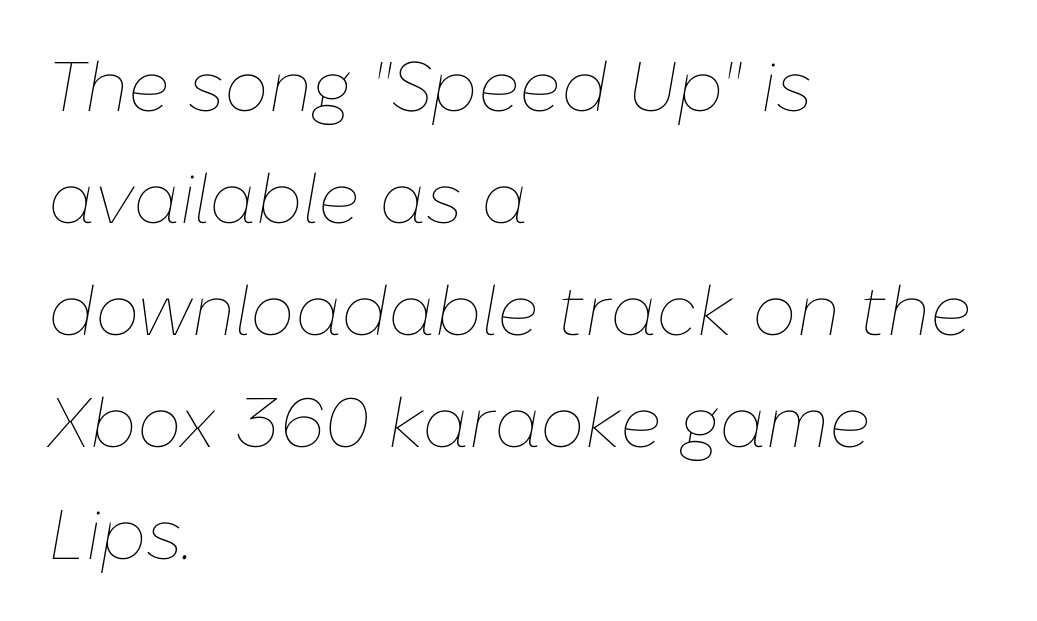
Q: Is the text bold? A: No.
Q: Is the text italic (slanted)? A: Yes, it leans right by about 10 degrees.
Q: Is the text underlined? A: No.
Q: How is the paragraph aligned? A: Left-aligned.
Q: Is the spacing between letters normal or unusually wide? A: Normal.
Q: Is the spacing between lines tight, normal or loose? A: Normal.
Q: Width (condensed, normal, or wide)? A: Normal.
Q: Stroke contrast? A: Low.
Q: x-height? A: Medium.
Q: Monospaced? A: No.
